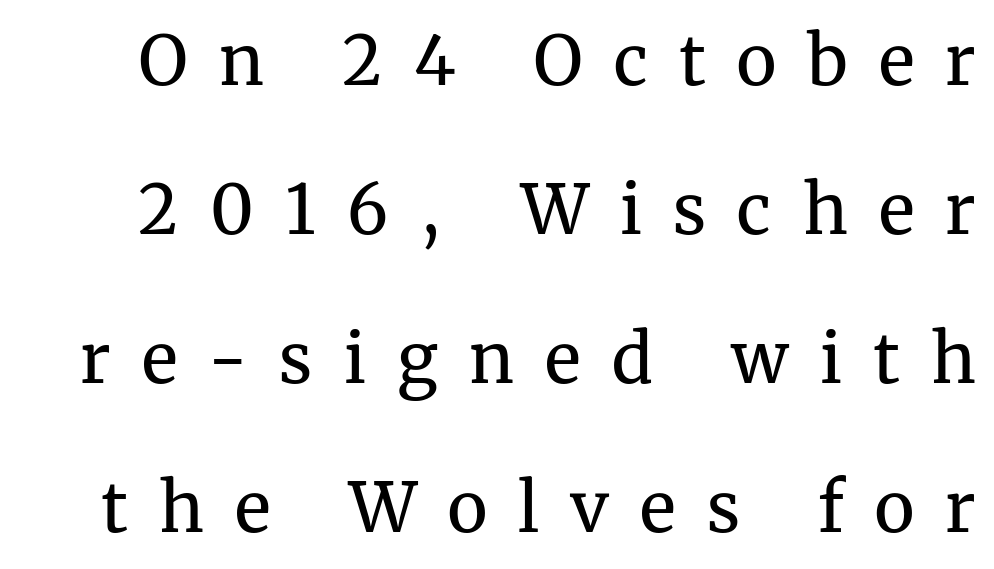
Q: Is the text bold? A: No.
Q: Is the text italic (slanted)? A: No, it is upright.
Q: Is the typeface a serif or a sans-serif typeface? A: Serif.
Q: Is the text underlined? A: No.
Q: Is the spacing between letters normal or unusually wide? A: Unusually wide.
Q: Is the spacing between lines tight, normal or loose? A: Loose.
Q: Width (condensed, normal, or wide)? A: Normal.
Q: Stroke contrast? A: Medium.
Q: x-height? A: Medium.
Q: Monospaced? A: No.
